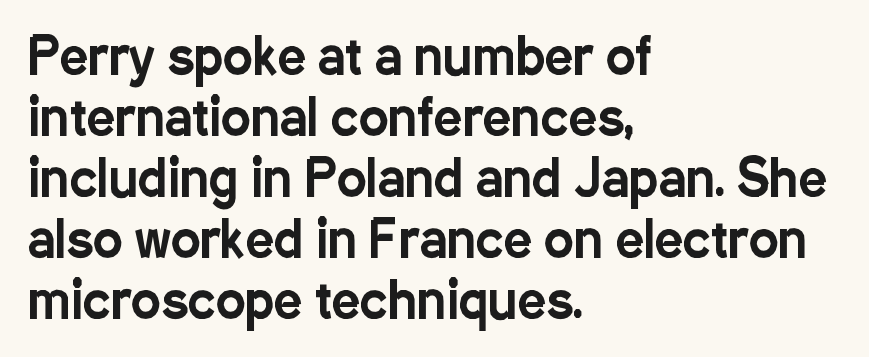
The image shows 50 px condensed sans-serif type, upright; set left-aligned, line spacing 1.22x, normal letter spacing, not underlined; low stroke contrast and a medium x-height.
